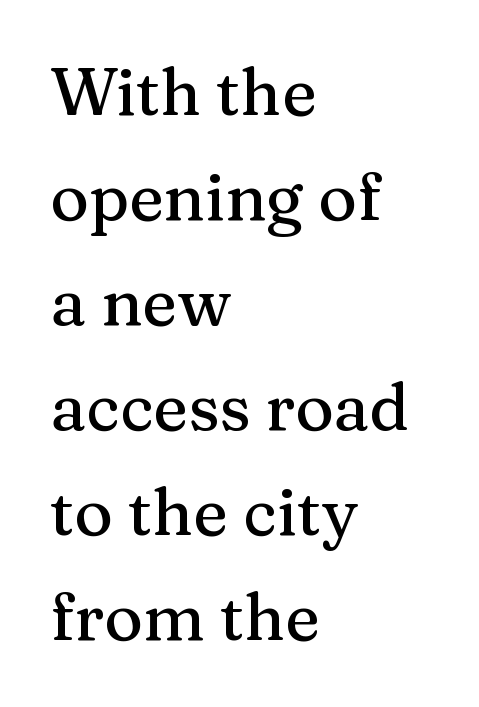
The image shows 66 px serif type, upright; set left-aligned, normal line spacing (1.59x), normal letter spacing, not underlined; medium stroke contrast and a medium x-height.
